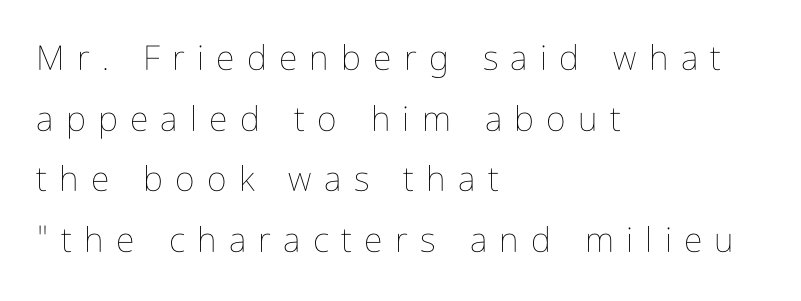
Layout note: lines flush left. Just letters on the line, the space beneath them empty. Every character sits straight up, as roman type does. Honestly, the letter spacing is so wide it's the main thing you notice. Character widths vary here, with narrow letters taking less room than wide ones.
